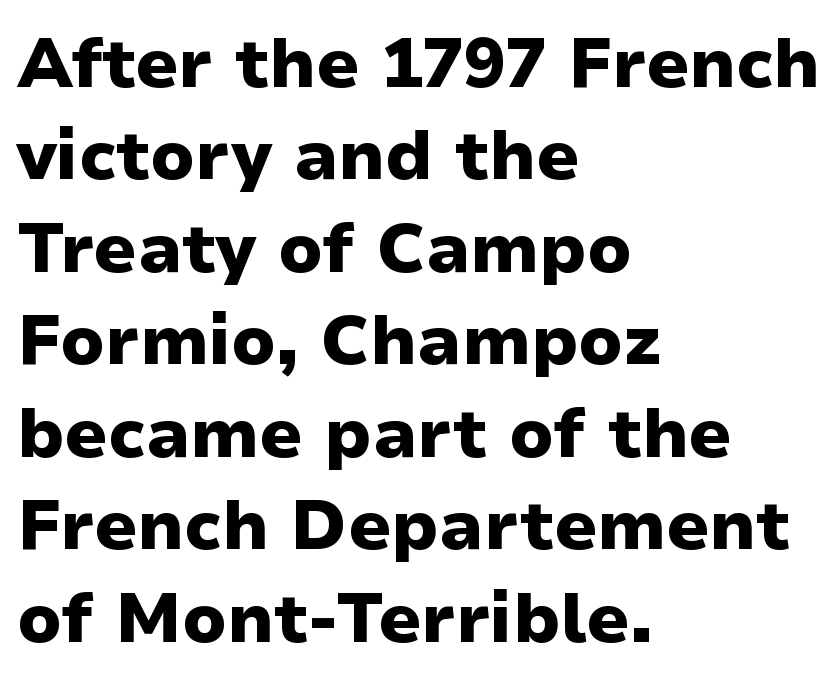
Q: Is the text bold? A: Yes.
Q: Is the text italic (slanted)? A: No, it is upright.
Q: Is the typeface a serif or a sans-serif typeface? A: Sans-serif.
Q: Is the text underlined? A: No.
Q: How is the paragraph aligned? A: Left-aligned.
Q: Is the spacing between letters normal or unusually wide? A: Normal.
Q: Is the spacing between lines tight, normal or loose? A: Normal.
Q: Width (condensed, normal, or wide)? A: Normal.
Q: Stroke contrast? A: Low.
Q: x-height? A: Medium.
Q: Monospaced? A: No.
